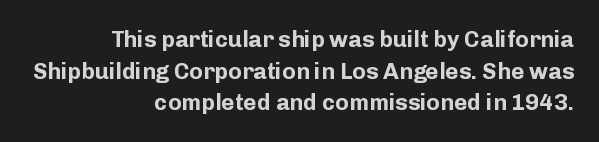
{"italic": "no", "bold": "yes", "underline": "no", "align": "right", "line_spacing": "normal", "line_spacing_ratio": 1.38, "letter_spacing": "normal", "letter_spacing_em": 0.0, "glyph_px": 23}
